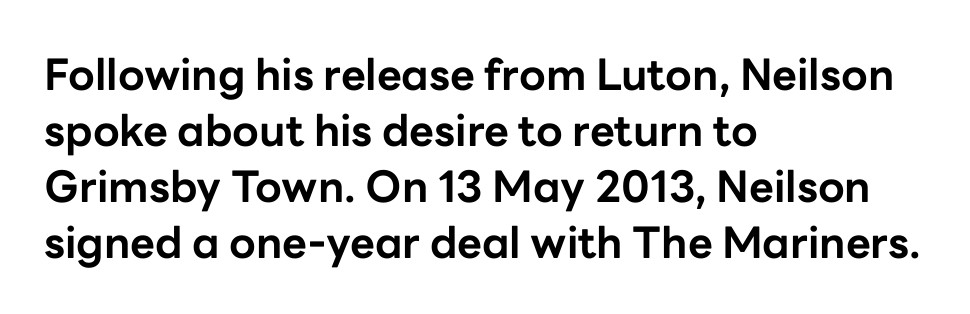
Nobody touched the tracking dial on this one. This is roman type, the default non-slanted kind. The vertical gap from one line to the next is medium. The passage is arranged the way most books set body copy — flush left. This sample has the flowing, uneven cadence of proportional lettering. What kind of face is this? One without serifs — a sans.
